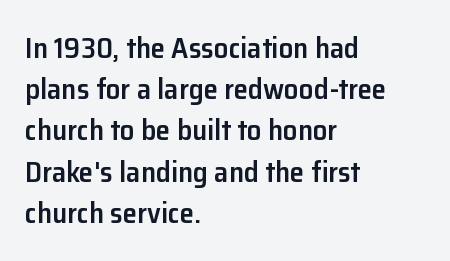
{"serif": "no", "italic": "no", "bold": "semi", "weight": "semibold", "width": "normal", "stroke_contrast": "low", "x_height": "medium", "monospaced": "no", "underline": "no", "align": "left", "line_spacing": "normal", "line_spacing_ratio": 1.42, "letter_spacing": "normal", "letter_spacing_em": 0.0, "glyph_px": 29}
